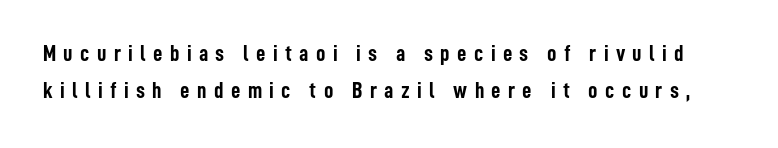
{"italic": "no", "bold": "yes", "underline": "no", "line_spacing": "normal", "line_spacing_ratio": 1.61, "letter_spacing": "wide", "letter_spacing_em": 0.32, "glyph_px": 23}
